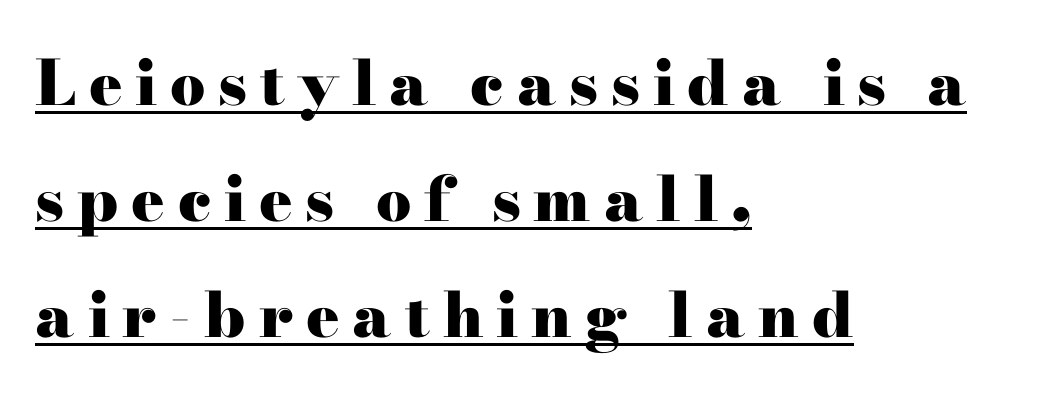
These lines have a slow, spaced-out rhythm from letter to letter. Italic? Not at all — the glyphs are vertical. Leftover space on each line is placed entirely after the last word. This sample uses a serif face.
